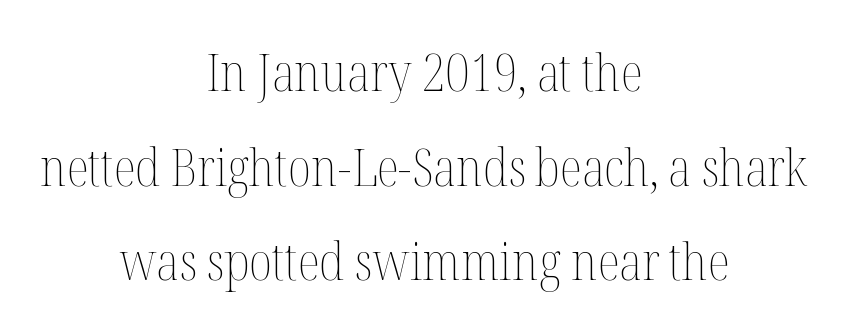
Q: Is the text bold? A: No.
Q: Is the text italic (slanted)? A: No, it is upright.
Q: Is the text underlined? A: No.
Q: How is the paragraph aligned? A: Centered.
Q: Is the spacing between letters normal or unusually wide? A: Normal.
Q: Width (condensed, normal, or wide)? A: Condensed.
Q: Stroke contrast? A: Medium.
Q: x-height? A: Medium.
Q: Monospaced? A: No.
